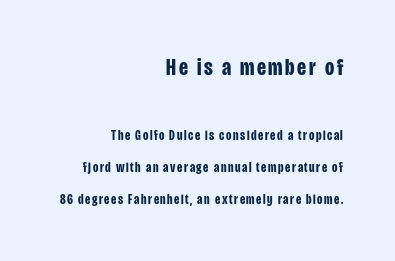
The image shows 24 px bold type, upright; set right-aligned, loose line spacing (2.29x), not underlined; the first (top) block is 1.71x larger.
